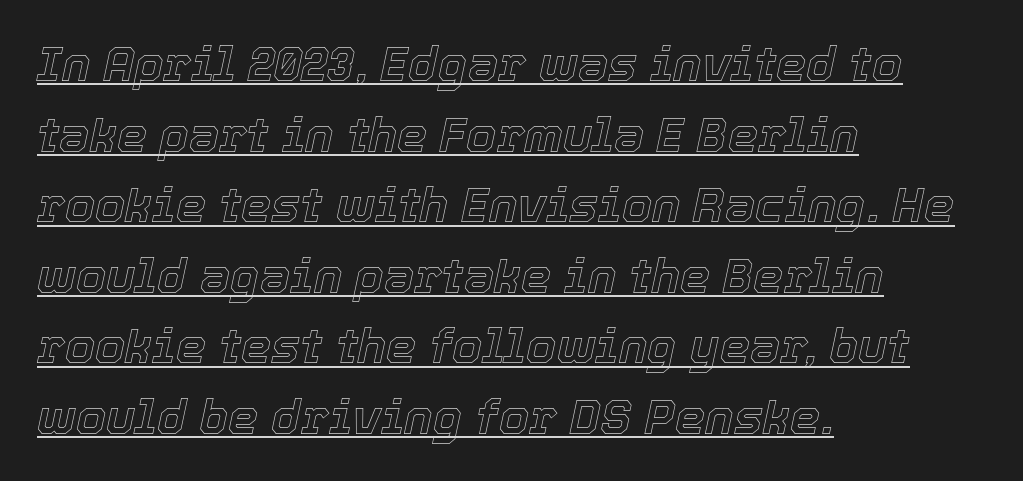
Q: Is the text italic (slanted)? A: Yes, it leans right by about 12 degrees.
Q: Is the text underlined? A: Yes.
Q: How is the paragraph aligned? A: Left-aligned.
Q: Is the spacing between letters normal or unusually wide? A: Normal.
Q: Is the spacing between lines tight, normal or loose? A: Normal.
Q: Width (condensed, normal, or wide)? A: Normal.
Q: x-height? A: Medium.
Q: Monospaced? A: No.
